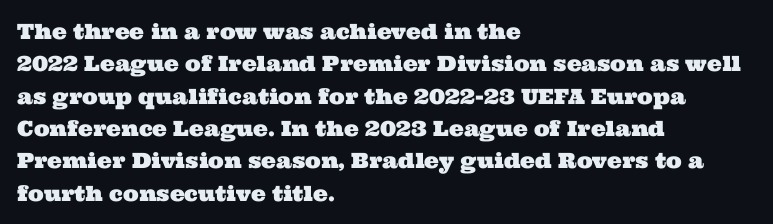
The image shows 21 px text type; set left-aligned, normal line spacing (1.54x), normal letter spacing, not underlined.
